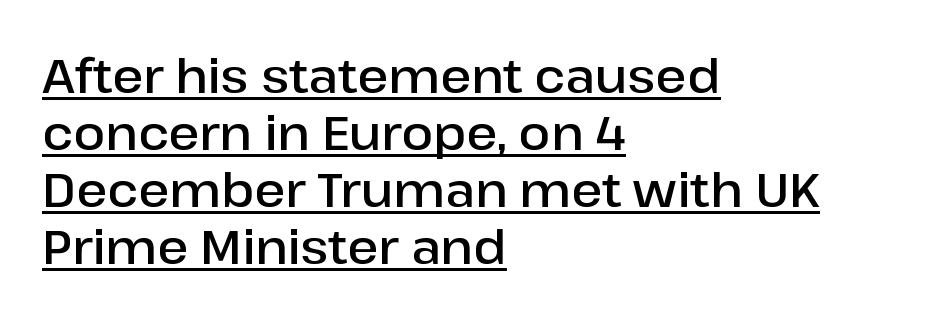
{"serif": "no", "italic": "no", "bold": "semi", "weight": "semibold", "width": "normal", "stroke_contrast": "low", "x_height": "medium", "monospaced": "no", "underline": "yes", "align": "left", "line_spacing_ratio": 1.21, "letter_spacing": "normal", "letter_spacing_em": 0.0, "glyph_px": 47}
